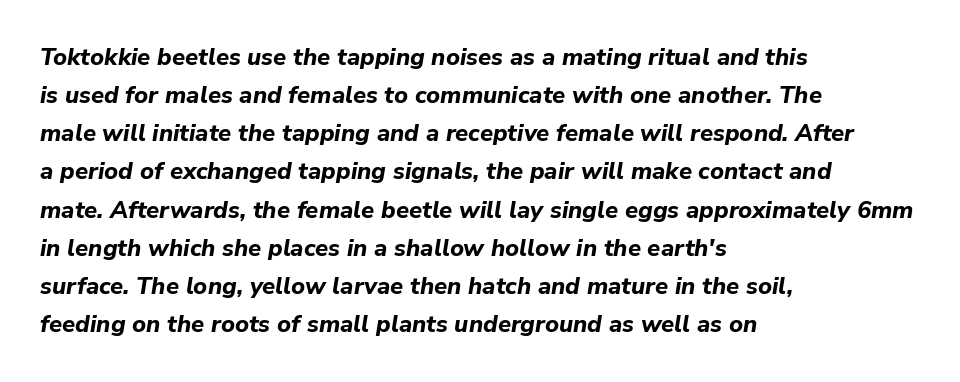
{"italic": "yes", "lean": "right", "slant_degrees": 9, "bold": "yes", "underline": "no", "align": "left", "line_spacing": "normal", "line_spacing_ratio": 1.59, "letter_spacing": "normal", "letter_spacing_em": 0.0, "glyph_px": 24}
